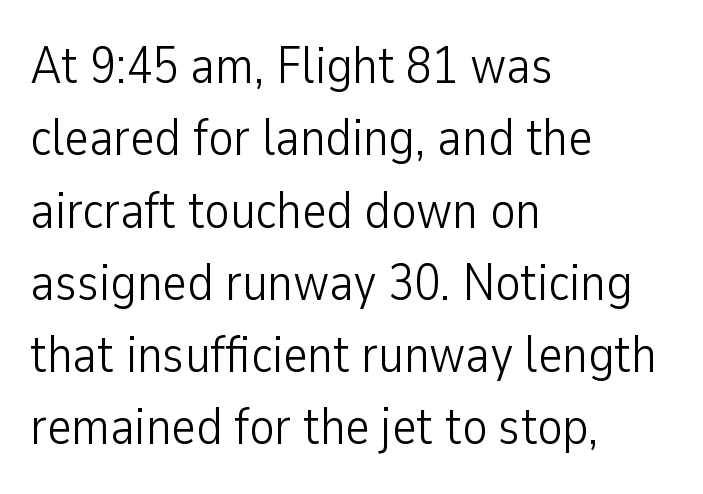
{"serif": "no", "italic": "no", "bold": "no", "weight": "light", "width": "condensed", "stroke_contrast": "low", "x_height": "medium", "monospaced": "no", "underline": "no", "align": "left", "line_spacing": "normal", "line_spacing_ratio": 1.39, "letter_spacing": "normal", "letter_spacing_em": 0.0, "glyph_px": 52}
